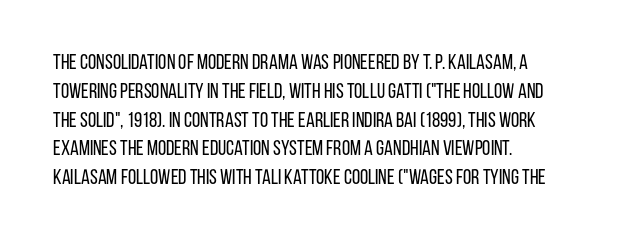
Q: Is the text bold? A: No.
Q: Is the text italic (slanted)? A: No, it is upright.
Q: Is the text underlined? A: No.
Q: How is the paragraph aligned? A: Left-aligned.
Q: Is the spacing between letters normal or unusually wide? A: Normal.
Q: Is the spacing between lines tight, normal or loose? A: Normal.
